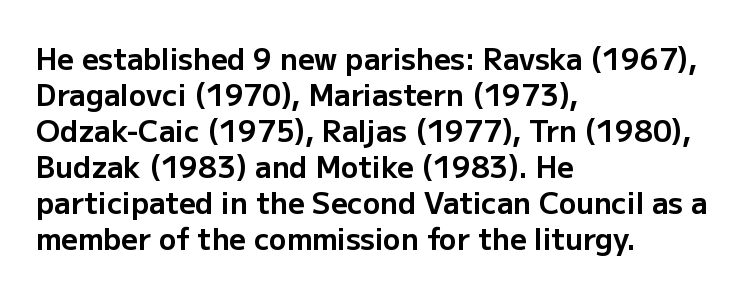
Q: Is the text bold? A: Yes.
Q: Is the text italic (slanted)? A: No, it is upright.
Q: Is the typeface a serif or a sans-serif typeface? A: Sans-serif.
Q: Is the text underlined? A: No.
Q: How is the paragraph aligned? A: Left-aligned.
Q: Is the spacing between letters normal or unusually wide? A: Normal.
Q: Width (condensed, normal, or wide)? A: Normal.
Q: Stroke contrast? A: Low.
Q: x-height? A: Medium.
Q: Monospaced? A: No.
